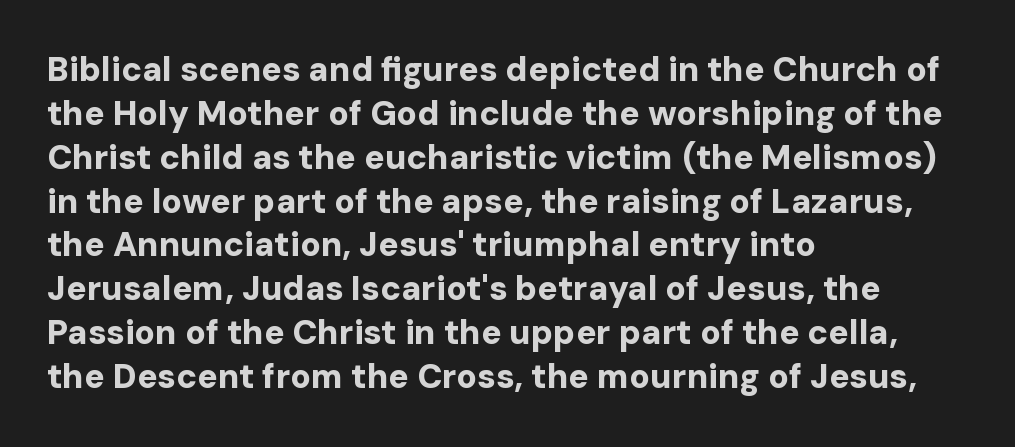
The image shows 34 px bold sans-serif type, upright; set left-aligned, normal line spacing (1.29x), normal letter spacing, not underlined; low stroke contrast and a medium x-height.
